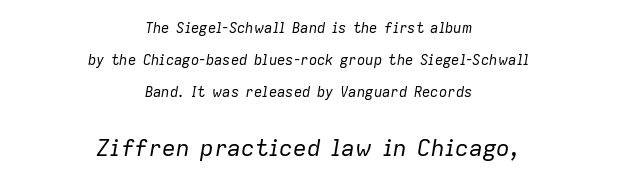
The following chunk of copy outweighs the initial chunk in type size. You could call the tracking neutral — neither tight nor loose. Descenders hang freely into open space. Designer's note — italics engaged.
